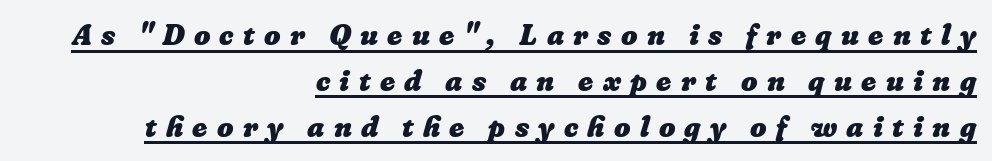
Q: Is the text bold? A: Yes.
Q: Is the text underlined? A: Yes.
Q: How is the paragraph aligned? A: Right-aligned.
Q: Is the spacing between letters normal or unusually wide? A: Unusually wide.
Q: Is the spacing between lines tight, normal or loose? A: Normal.
Q: Width (condensed, normal, or wide)? A: Normal.
Q: Stroke contrast? A: Low.
Q: x-height? A: Medium.
Q: Monospaced? A: No.
